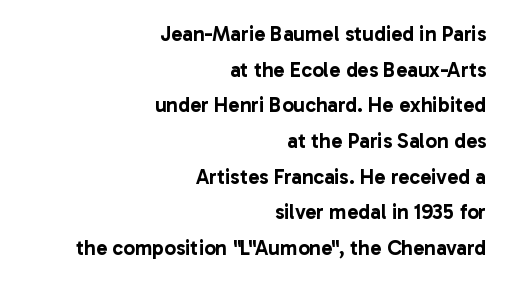
Q: Is the text italic (slanted)? A: No, it is upright.
Q: Is the text underlined? A: No.
Q: How is the paragraph aligned? A: Right-aligned.
Q: Is the spacing between letters normal or unusually wide? A: Normal.
Q: Is the spacing between lines tight, normal or loose? A: Normal.
